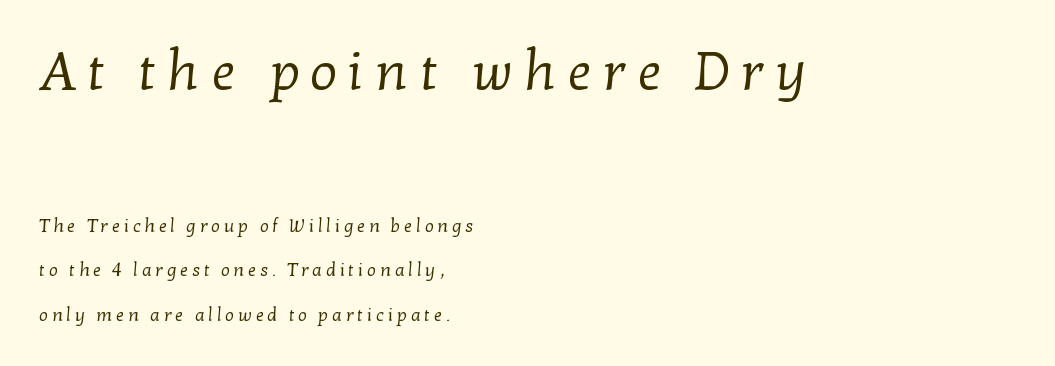
Spacing between characters has been opened up far beyond the box default. Type size steps down from the first block to the second. A typesetter would call this proportional, since set widths differ per character. The space directly below the letters is spotless.
